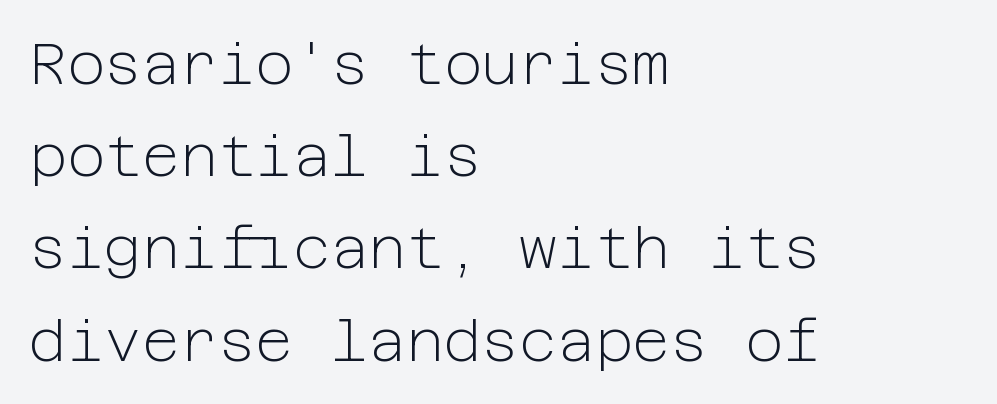
{"serif": "no", "italic": "no", "bold": "no", "weight": "light", "width": "normal", "stroke_contrast": "low", "x_height": "medium", "underline": "no", "align": "left", "line_spacing": "normal", "line_spacing_ratio": 1.59, "letter_spacing": "normal", "letter_spacing_em": 0.0, "glyph_px": 58}
